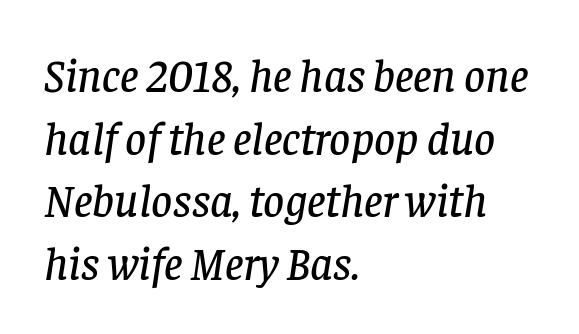
The image shows 46 px serif type, italic (leaning right); set left-aligned, normal line spacing (1.36x), normal letter spacing, not underlined; low stroke contrast and a large x-height.
